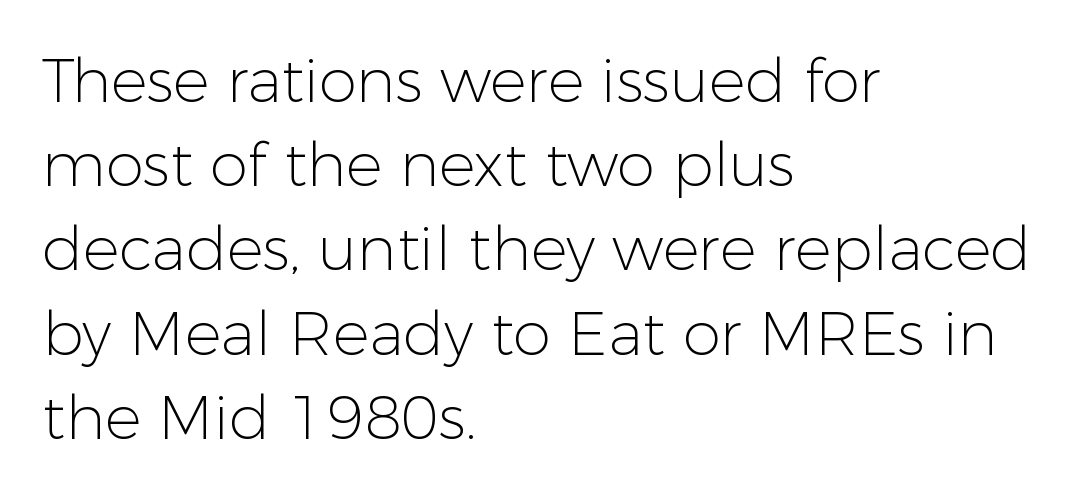
{"serif": "no", "italic": "no", "bold": "no", "weight": "light", "width": "normal", "stroke_contrast": "low", "x_height": "medium", "monospaced": "no", "underline": "no", "align": "left", "line_spacing": "normal", "line_spacing_ratio": 1.38, "letter_spacing": "normal", "letter_spacing_em": 0.0, "glyph_px": 61}
